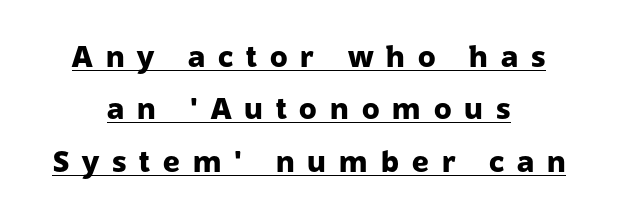
{"serif": "no", "italic": "no", "bold": "yes", "weight": "heavy", "width": "normal", "stroke_contrast": "low", "x_height": "medium", "monospaced": "no", "underline": "yes", "align": "center", "line_spacing_ratio": 1.81, "letter_spacing": "wide", "letter_spacing_em": 0.45, "glyph_px": 29}
